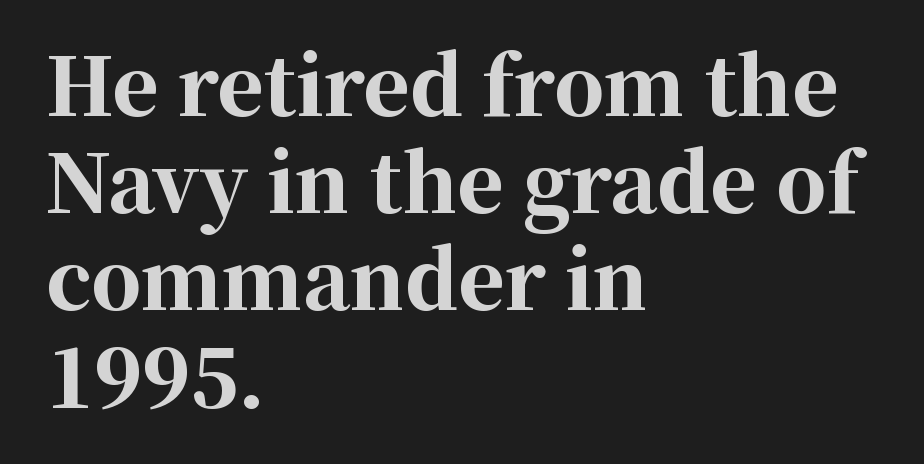
The image shows 79 px bold serif type, upright; set left-aligned, line spacing 1.23x, normal letter spacing, not underlined; high stroke contrast and a medium x-height.
